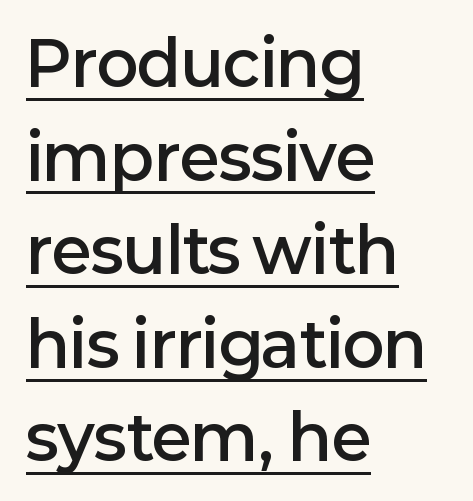
Q: Is the text bold? A: Semi-bold.
Q: Is the text italic (slanted)? A: No, it is upright.
Q: Is the typeface a serif or a sans-serif typeface? A: Sans-serif.
Q: Is the text underlined? A: Yes.
Q: How is the paragraph aligned? A: Left-aligned.
Q: Is the spacing between letters normal or unusually wide? A: Normal.
Q: Is the spacing between lines tight, normal or loose? A: Normal.
Q: Width (condensed, normal, or wide)? A: Normal.
Q: Stroke contrast? A: Low.
Q: x-height? A: Medium.
Q: Monospaced? A: No.
